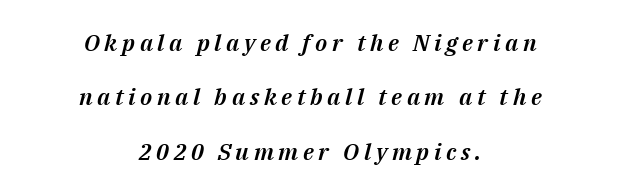
Q: Is the text italic (slanted)? A: Yes, it leans right by about 14 degrees.
Q: Is the text underlined? A: No.
Q: How is the paragraph aligned? A: Centered.
Q: Is the spacing between letters normal or unusually wide? A: Unusually wide.
Q: Is the spacing between lines tight, normal or loose? A: Loose.
